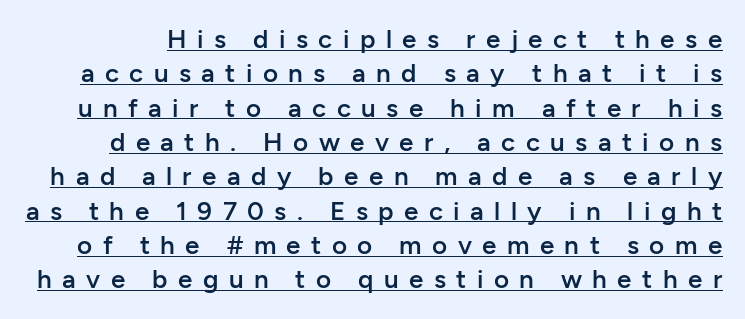
{"italic": "no", "bold": "semi", "underline": "yes", "line_spacing": "normal", "line_spacing_ratio": 1.32, "letter_spacing": "wide", "letter_spacing_em": 0.4, "glyph_px": 26}
